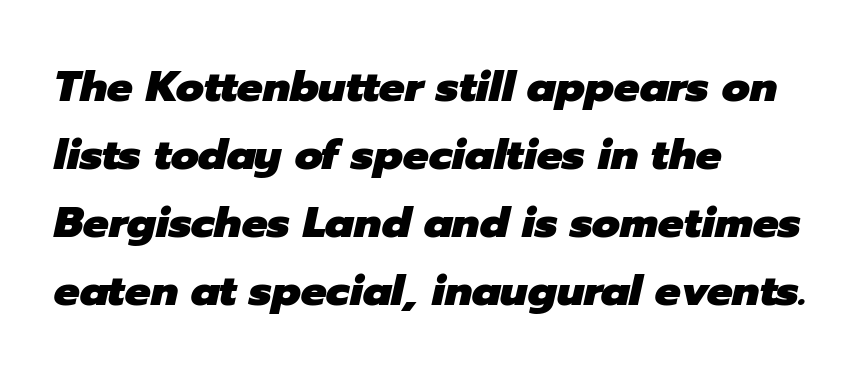
The image shows 43 px heavy type, italic (leaning right); set left-aligned, normal line spacing (1.58x), normal letter spacing, not underlined; low stroke contrast and a medium x-height.
